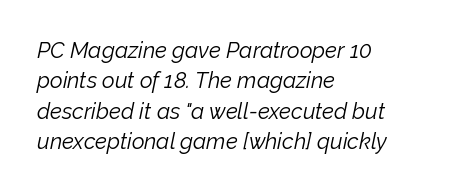
Q: Is the text bold? A: No.
Q: Is the text italic (slanted)? A: Yes, it leans right by about 12 degrees.
Q: Is the text underlined? A: No.
Q: How is the paragraph aligned? A: Left-aligned.
Q: Is the spacing between letters normal or unusually wide? A: Normal.
Q: Is the spacing between lines tight, normal or loose? A: Normal.
